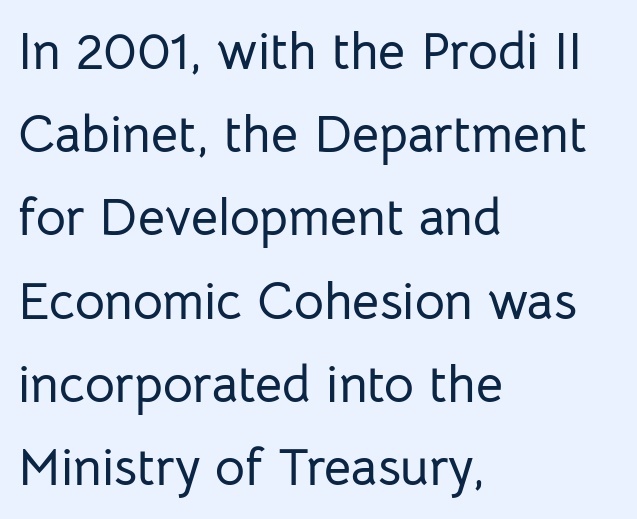
Line starts are locked; line ends wander. The gaps between neighbouring characters are ordinary and unremarkable. The gap between lines stays unmarked. Is this a fixed-width face? No — the glyphs have proportional, varying widths.
